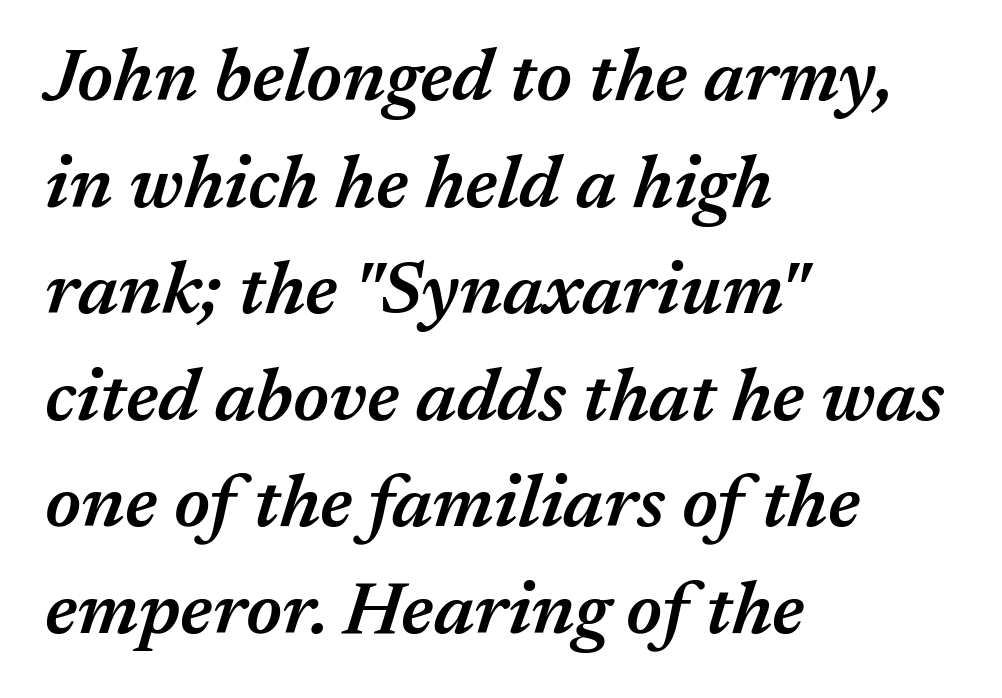
Q: Is the text bold? A: Semi-bold.
Q: Is the text italic (slanted)? A: Yes, it leans right by about 17 degrees.
Q: Is the text underlined? A: No.
Q: How is the paragraph aligned? A: Left-aligned.
Q: Is the spacing between letters normal or unusually wide? A: Normal.
Q: Is the spacing between lines tight, normal or loose? A: Normal.
Q: Width (condensed, normal, or wide)? A: Normal.
Q: Stroke contrast? A: Medium.
Q: x-height? A: Medium.
Q: Monospaced? A: No.
